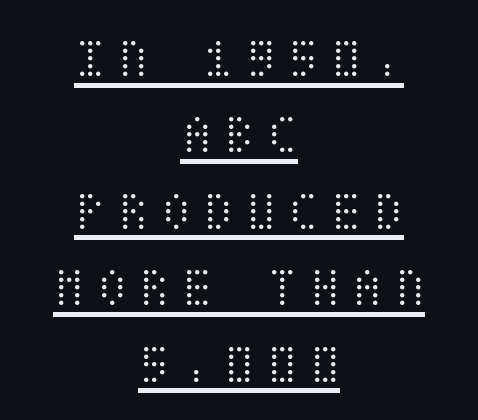
{"italic": "no", "bold": "no", "weight": "light", "width": "condensed", "stroke_contrast": "medium", "x_height": "large", "underline": "yes", "align": "center", "line_spacing": "normal", "line_spacing_ratio": 1.34, "letter_spacing": "wide", "letter_spacing_em": 0.2, "glyph_px": 57}
